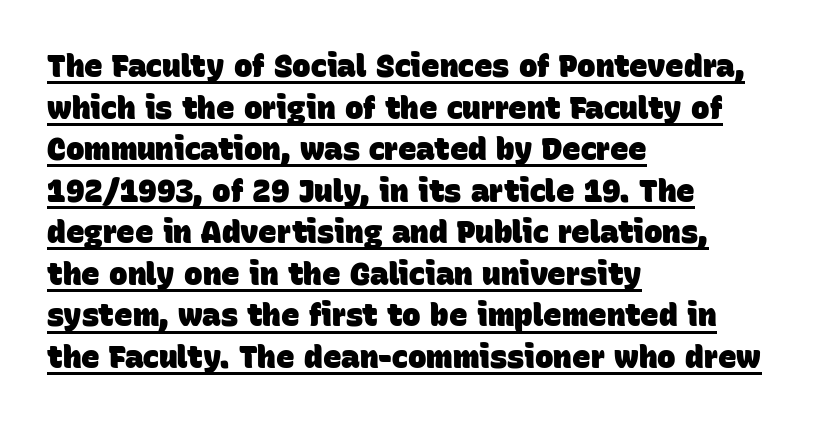
Visually the block forms a straight wall on the left and a jagged coastline on the right. The block of text has a typical density, with ordinary space between rows. I'd describe the lettering as bold — thick and assertive. No feet cap the strokes, marking this as sans-serif type. These characters rest on top of a visible drawn line. Here the designer chose a conventional face with non-uniform glyph widths.
